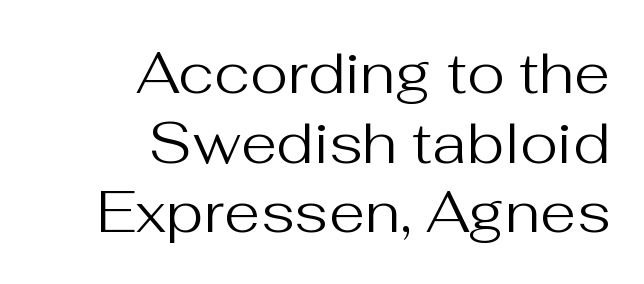
Do the characters align in a grid? No, the font is proportional. When letters stand straight like this, we call the style roman or upright. Decoration check: the copy has no underline. This is not heavy type; no bold has been used. Typographically, this falls in the sans-serif category.
